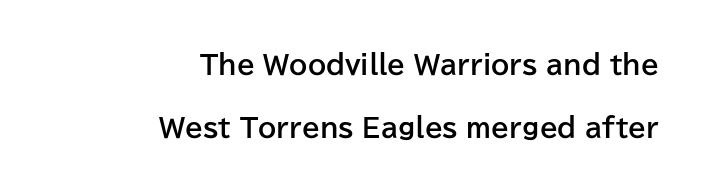
Nope, not italic — everything's standing straight. The specimen omits any rule beneath the text block's lines. Caption: standard tracking, unaltered. The glyphs have the mass of a bold cut. The vertical gap from one line to the next is large.
